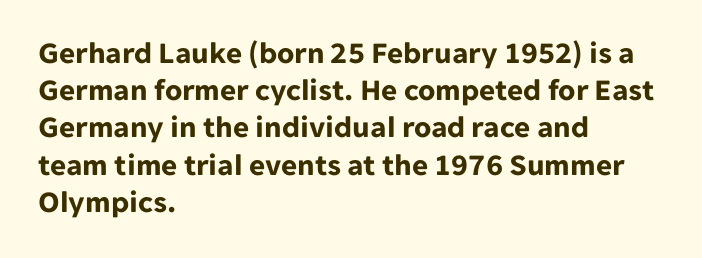
The image shows 31 px bold sans-serif type, upright; set left-aligned, line spacing 1.2x, normal letter spacing, not underlined; low stroke contrast and a medium x-height.
